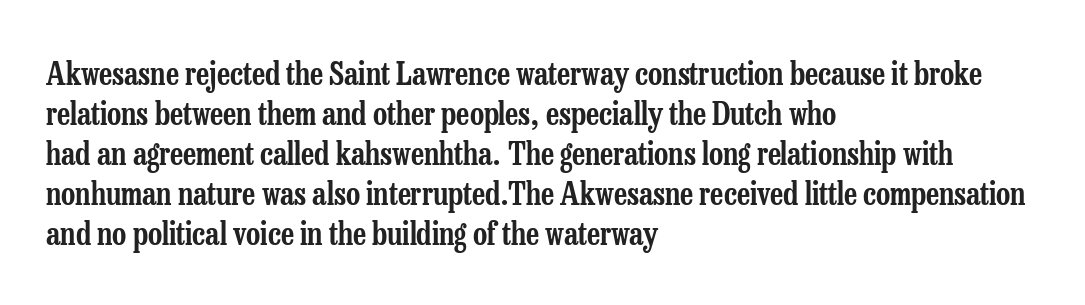
{"serif": "yes", "italic": "no", "width": "condensed", "stroke_contrast": "low", "x_height": "medium", "monospaced": "no", "underline": "no", "align": "left", "line_spacing": "normal", "line_spacing_ratio": 1.29, "letter_spacing": "normal", "letter_spacing_em": 0.0, "glyph_px": 31}
